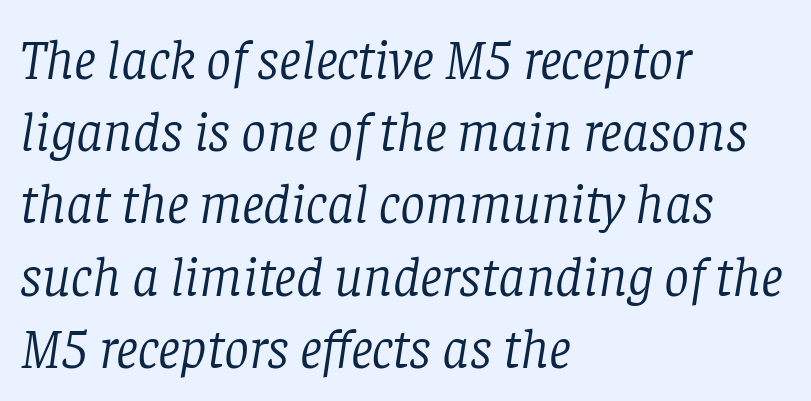
The image shows 56 px light serif type, italic (leaning right); set left-aligned, normal line spacing (1.29x), normal letter spacing, not underlined; low stroke contrast and a large x-height.
